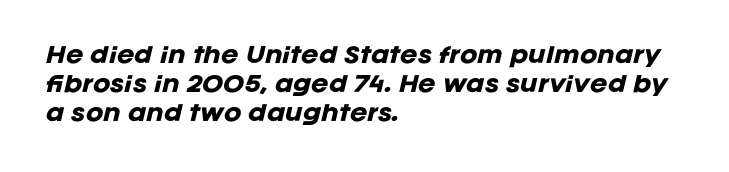
The sample has been set heavy, in full bold. Standard letterfit; no display-style spreading of the glyphs. This is oblique type, the kind used for emphasis or titles. Beneath every word, the page is bare. The passage shown stacks its lines at a standard gap.
